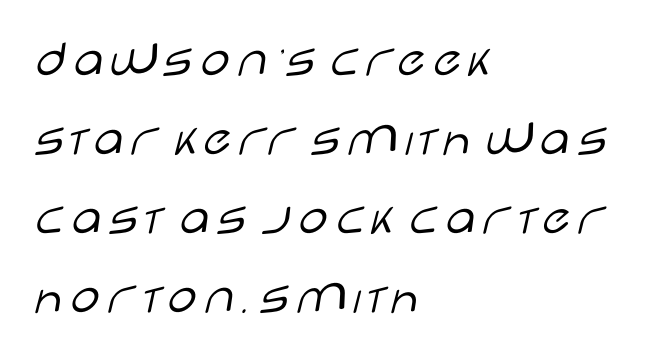
A typesetter would call this proportional, since set widths differ per character. Each line starts at the same left margin while the right side varies. Decoration check: the copy has no underline.
